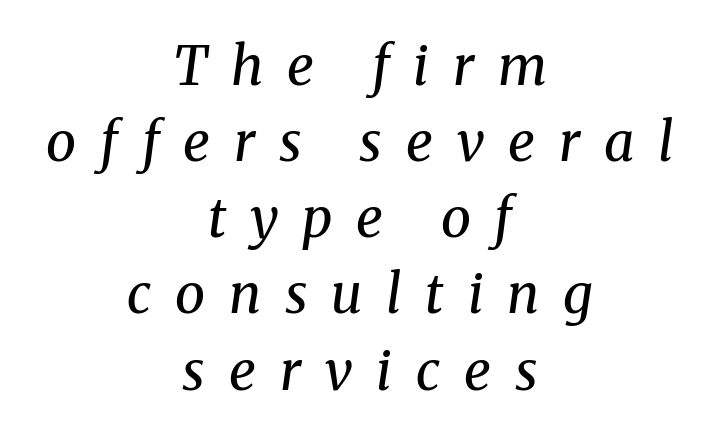
A quiet, ordinary-to-light weight characterises the typeface. Do the characters align in a grid? No, the font is proportional. The font's italic variant was chosen for this text. The block of text has a typical density, with ordinary space between rows.
